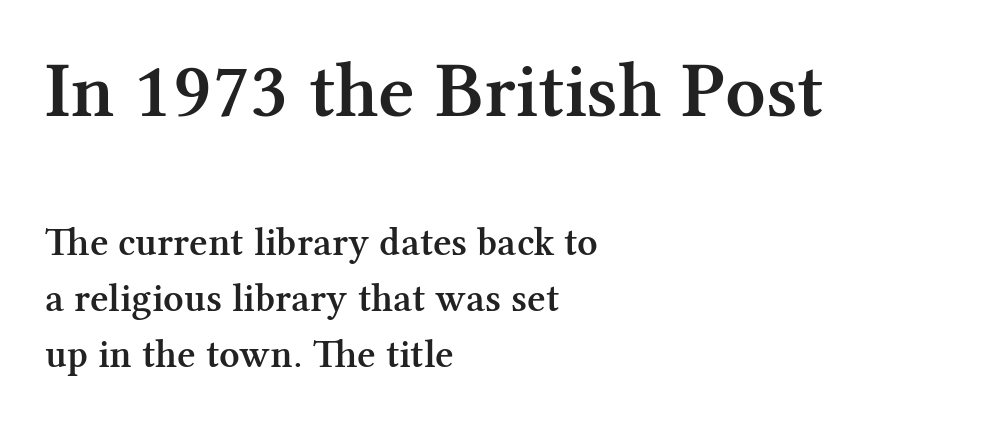
The image shows 79 px semibold serif type, upright; set left-aligned, normal line spacing (1.4x), normal letter spacing, not underlined; the first (top) block is 1.98x larger; medium stroke contrast and a medium x-height.
